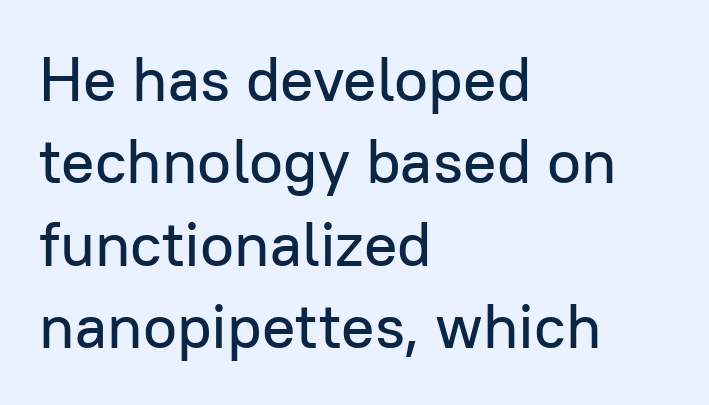
The image shows 62 px sans-serif type, upright; set left-aligned, normal line spacing (1.33x), normal letter spacing, not underlined; low stroke contrast and a medium x-height.
